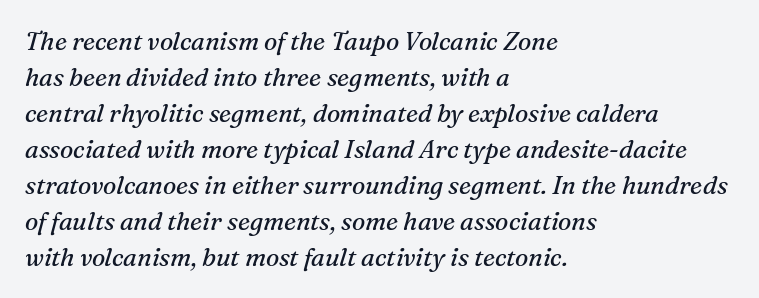
Q: Is the text bold? A: No.
Q: Is the text italic (slanted)? A: Yes, it leans right by about 16 degrees.
Q: Is the text underlined? A: No.
Q: How is the paragraph aligned? A: Left-aligned.
Q: Is the spacing between letters normal or unusually wide? A: Normal.
Q: Is the spacing between lines tight, normal or loose? A: Normal.
